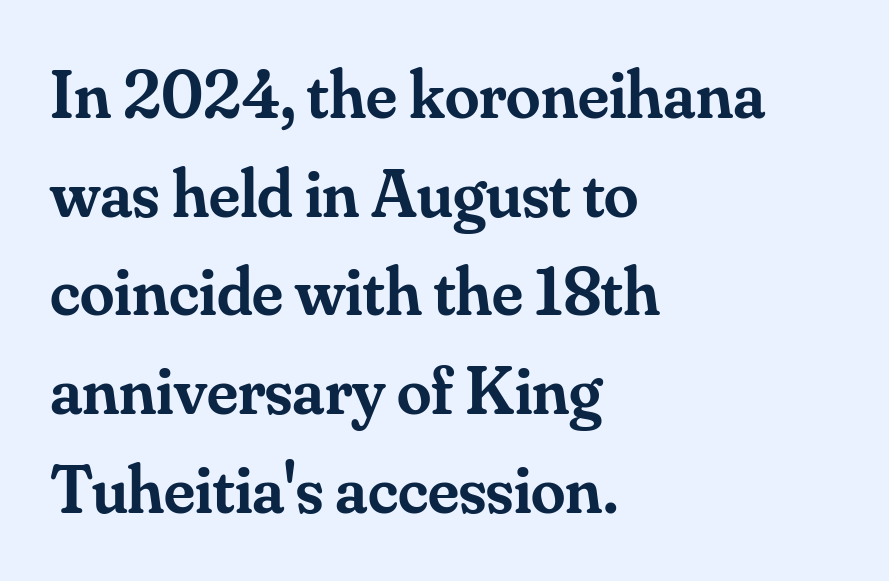
This sample has the flowing, uneven cadence of proportional lettering. Style check: upright. Letter spacing: default. The type family on display is of the serif kind. The foot of each line stays bare and open.
